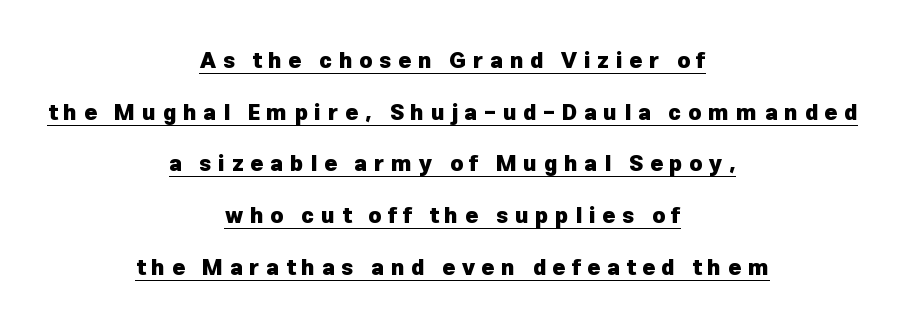
Style check: upright. This is heavy type, rendered in bold. The passage shown is underscored from start to finish. The setting favours the middle, as headings and verse often do.
